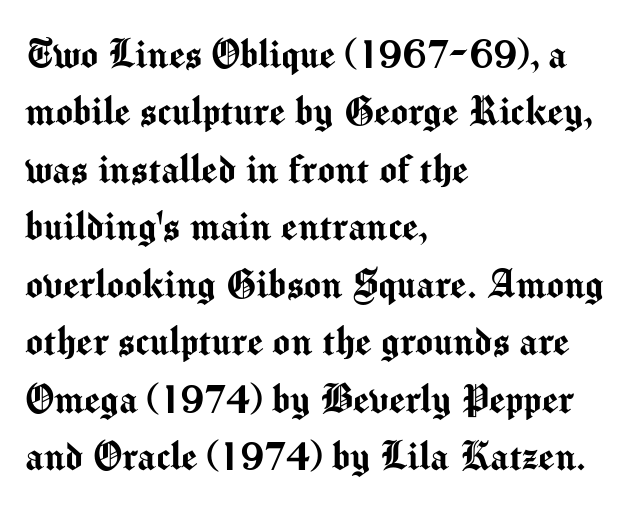
Q: Is the text italic (slanted)? A: No, it is upright.
Q: Is the typeface a serif or a sans-serif typeface? A: Sans-serif.
Q: Is the text underlined? A: No.
Q: How is the paragraph aligned? A: Left-aligned.
Q: Is the spacing between letters normal or unusually wide? A: Normal.
Q: Is the spacing between lines tight, normal or loose? A: Normal.
Q: Width (condensed, normal, or wide)? A: Normal.
Q: Stroke contrast? A: Medium.
Q: x-height? A: Medium.
Q: Monospaced? A: No.
